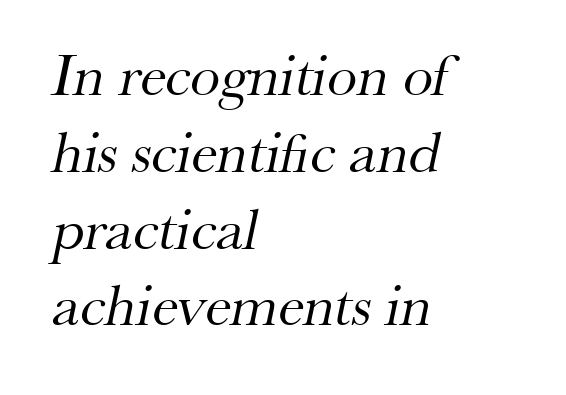
{"serif": "yes", "bold": "no", "weight": "regular", "width": "normal", "stroke_contrast": "medium", "x_height": "small", "monospaced": "no", "underline": "no", "align": "left", "line_spacing": "normal", "line_spacing_ratio": 1.28, "letter_spacing": "normal", "letter_spacing_em": 0.0, "glyph_px": 60}
